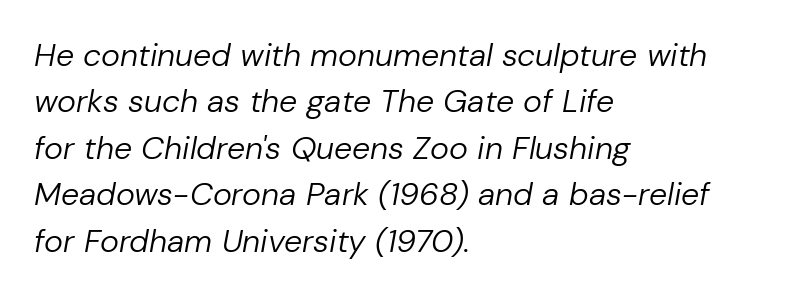
Q: Is the text bold? A: No.
Q: Is the text italic (slanted)? A: Yes, it leans right by about 10 degrees.
Q: Is the text underlined? A: No.
Q: How is the paragraph aligned? A: Left-aligned.
Q: Is the spacing between letters normal or unusually wide? A: Normal.
Q: Is the spacing between lines tight, normal or loose? A: Normal.
Q: Width (condensed, normal, or wide)? A: Normal.
Q: Stroke contrast? A: Low.
Q: x-height? A: Medium.
Q: Monospaced? A: No.
